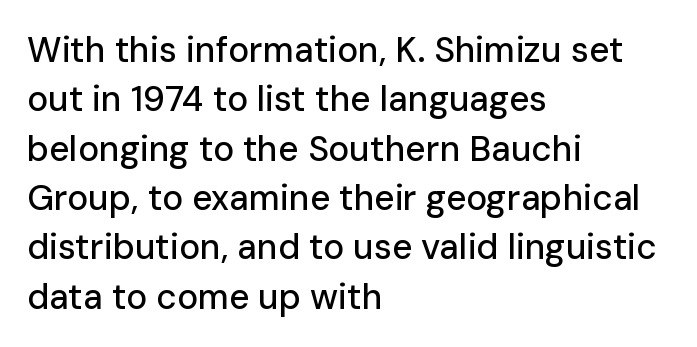
Plain, unruled lines of type. Proportional: the letters do not fall into vertical columns. The typography opts for an upright posture over an oblique one. These lines keep a tight, regular rhythm from letter to letter.
